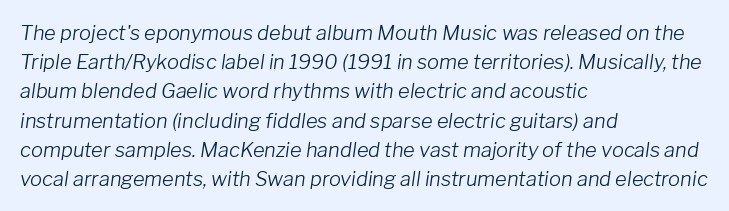
Q: Is the text bold? A: No.
Q: Is the text italic (slanted)? A: Yes, it leans right by about 8 degrees.
Q: Is the text underlined? A: No.
Q: How is the paragraph aligned? A: Left-aligned.
Q: Is the spacing between letters normal or unusually wide? A: Normal.
Q: Is the spacing between lines tight, normal or loose? A: Normal.
